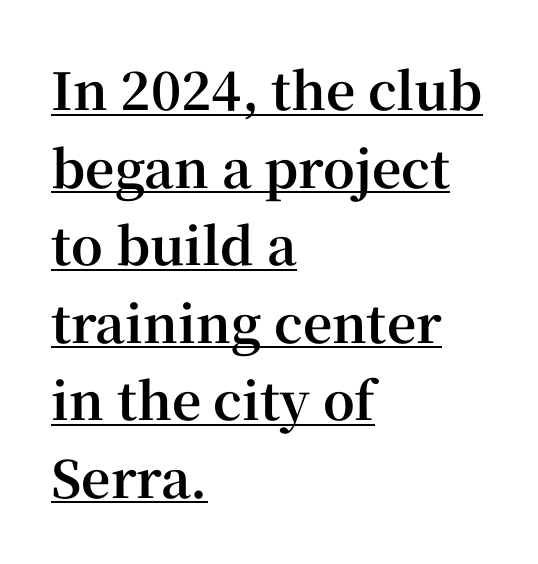
{"serif": "yes", "italic": "no", "bold": "yes", "weight": "bold", "width": "normal", "stroke_contrast": "high", "x_height": "medium", "monospaced": "no", "underline": "yes", "align": "left", "line_spacing": "normal", "line_spacing_ratio": 1.52, "letter_spacing": "normal", "letter_spacing_em": 0.0, "glyph_px": 51}
